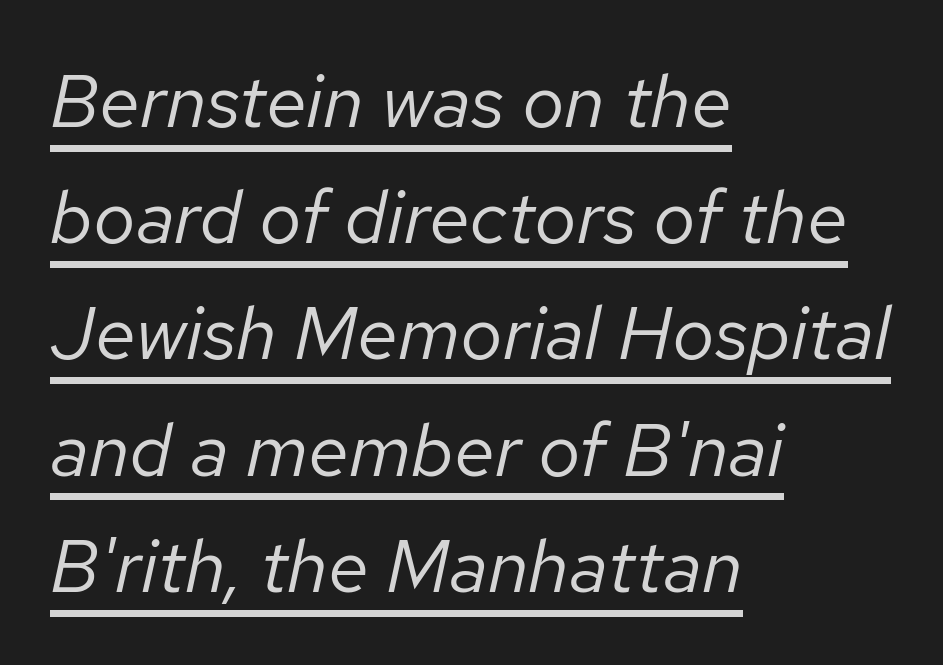
The image shows 75 px regular-weight type, italic (leaning right); set left-aligned, normal line spacing (1.55x), normal letter spacing, underlined; low stroke contrast and a medium x-height.
